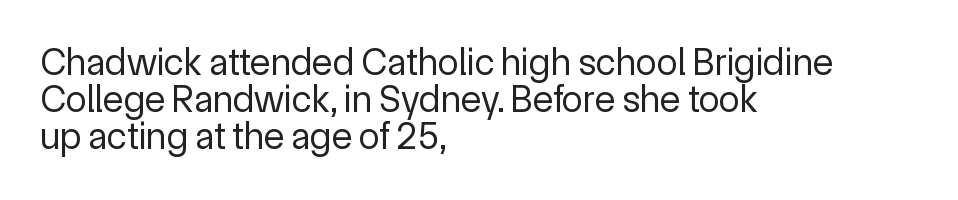
Classification — sans serif. The gap between lines stays unmarked. Notice how descenders almost collide with the ascenders below — that's tight leading. Tall strokes in this sample are plumb rather than angled. Proportional: the letters do not fall into vertical columns. The tracking reads as untouched default to a designer's eye.
